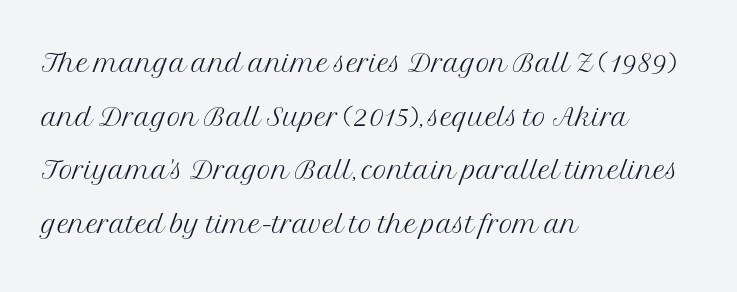
{"serif": "yes", "bold": "no", "weight": "light", "width": "normal", "stroke_contrast": "medium", "x_height": "medium", "monospaced": "no", "underline": "no", "align": "left", "line_spacing": "normal", "line_spacing_ratio": 1.41, "letter_spacing": "normal", "letter_spacing_em": 0.0, "glyph_px": 38}
